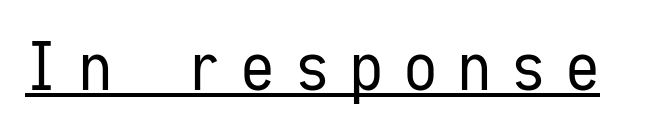
Q: Is the text bold? A: No.
Q: Is the text italic (slanted)? A: No, it is upright.
Q: Is the typeface a serif or a sans-serif typeface? A: Sans-serif.
Q: Is the text underlined? A: Yes.
Q: Is the spacing between letters normal or unusually wide? A: Unusually wide.
Q: Width (condensed, normal, or wide)? A: Condensed.
Q: Stroke contrast? A: Low.
Q: x-height? A: Medium.
Q: Monospaced? A: Yes.
